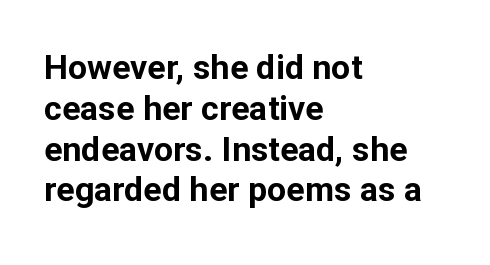
Each row of text sits above clean, open space. Varying glyph widths throughout — classic text-font behaviour. Serif or sans? Sans — the stroke terminals are bare. This is heavy type, rendered in bold. Is the letter spacing exaggerated? No — it looks like the ordinary default.
